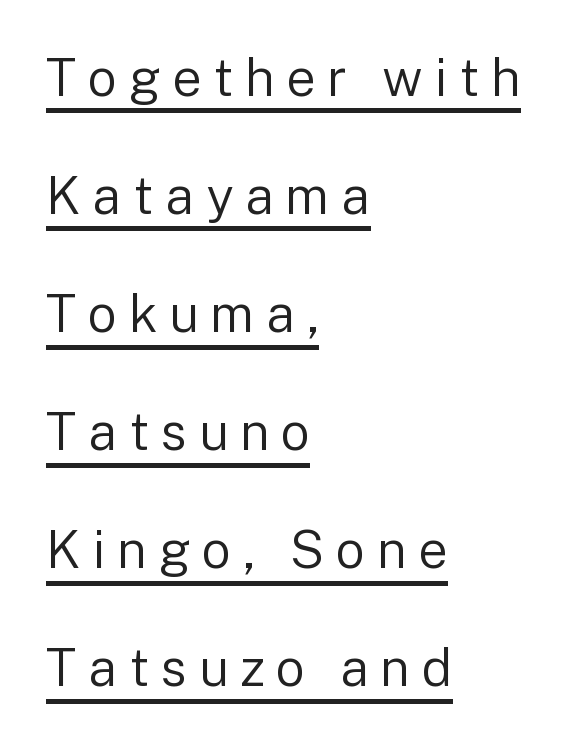
The image shows 52 px regular-weight sans-serif type, upright; set left-aligned, loose line spacing (2.27x), unusually wide letter spacing (+0.22 em), underlined; low stroke contrast and a medium x-height.
